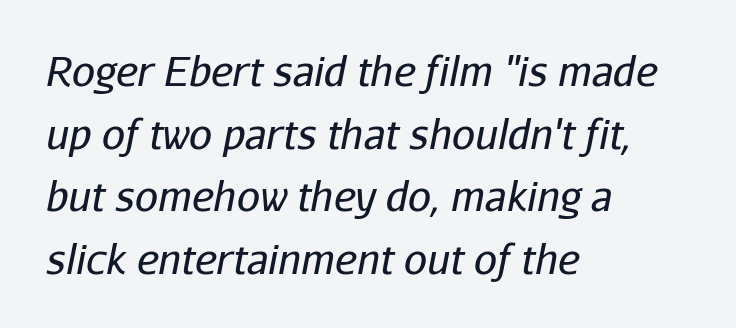
Q: Is the text bold? A: No.
Q: Is the text italic (slanted)? A: Yes, it leans right by about 11 degrees.
Q: Is the text underlined? A: No.
Q: How is the paragraph aligned? A: Left-aligned.
Q: Is the spacing between letters normal or unusually wide? A: Normal.
Q: Is the spacing between lines tight, normal or loose? A: Normal.
Q: Width (condensed, normal, or wide)? A: Normal.
Q: Stroke contrast? A: Low.
Q: x-height? A: Medium.
Q: Monospaced? A: No.
